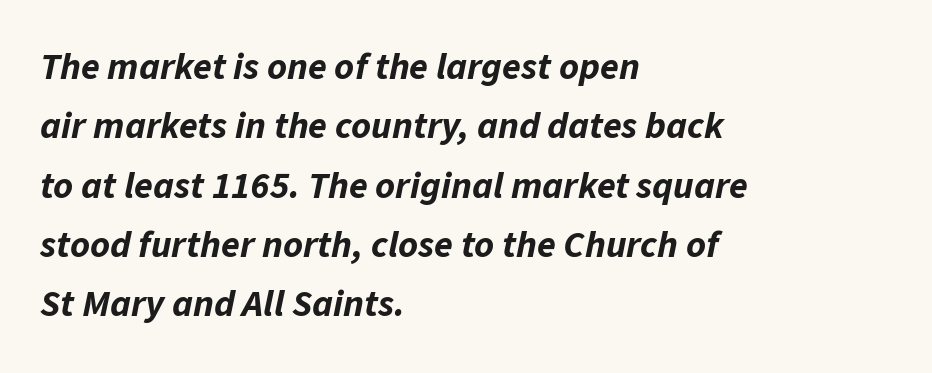
Q: Is the text bold? A: Yes.
Q: Is the text italic (slanted)? A: Yes, it leans right by about 11 degrees.
Q: Is the text underlined? A: No.
Q: How is the paragraph aligned? A: Left-aligned.
Q: Is the spacing between letters normal or unusually wide? A: Normal.
Q: Is the spacing between lines tight, normal or loose? A: Normal.
Q: Width (condensed, normal, or wide)? A: Normal.
Q: Stroke contrast? A: Low.
Q: x-height? A: Medium.
Q: Monospaced? A: No.
